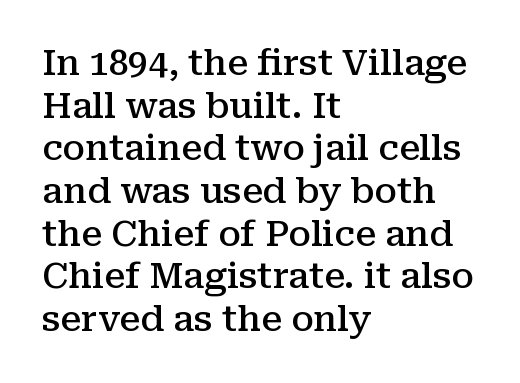
Observe the ordinary spacing: letters are neighbours, not strangers. Serif or sans? Serif — the stroke terminals have little feet. Semibold letterforms, between regular and bold. Where is the straight margin? On the left. Rule under the text: the space is simply empty. Every stem runs plumb, perpendicular to the baseline.
